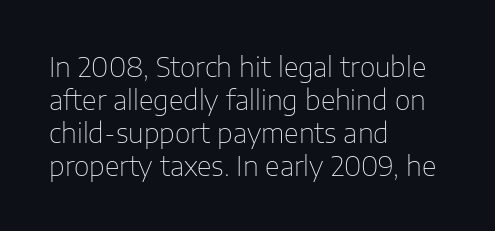
Q: Is the text bold? A: No.
Q: Is the text italic (slanted)? A: No, it is upright.
Q: Is the text underlined? A: No.
Q: How is the paragraph aligned? A: Left-aligned.
Q: Is the spacing between letters normal or unusually wide? A: Normal.
